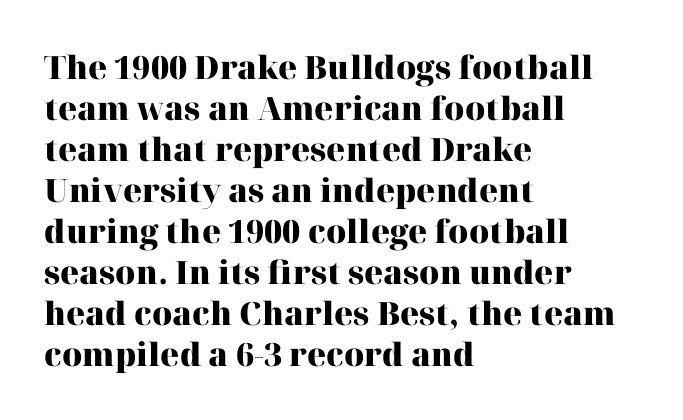
Just letters on the line, the space beneath them empty. Ascenders rise straight up at ninety degrees. The face used here is seriffed, in the tradition of book romans. Compared with typical body copy, the letter spacing here is the same. Think of a printed novel: that variable character pitch is what you see here.
